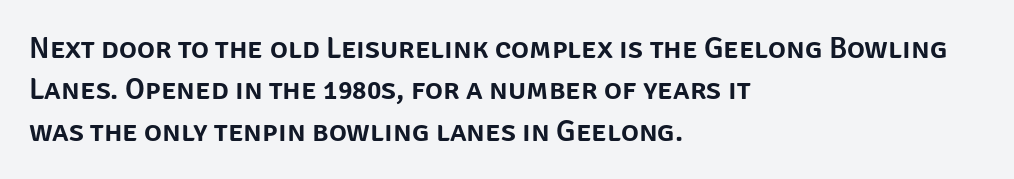
The image shows 30 px sans-serif type, upright; set left-aligned, normal line spacing (1.38x), normal letter spacing, not underlined; low stroke contrast and a large x-height.
